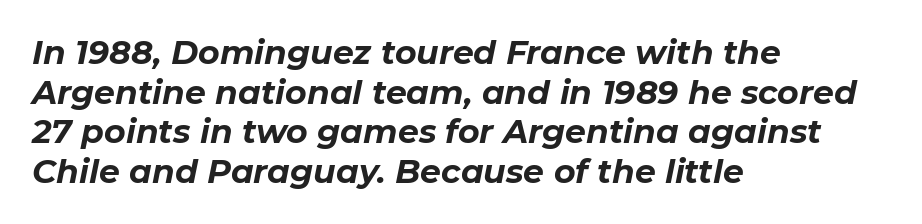
Letter spacing: default. Proportional: the letters do not fall into vertical columns. Strong, thick strokes mark this as bold type. Every row of glyphs begins at an identical x-position on the left. Beneath every word, the page is bare. Slant detected: the letters are inclined.
